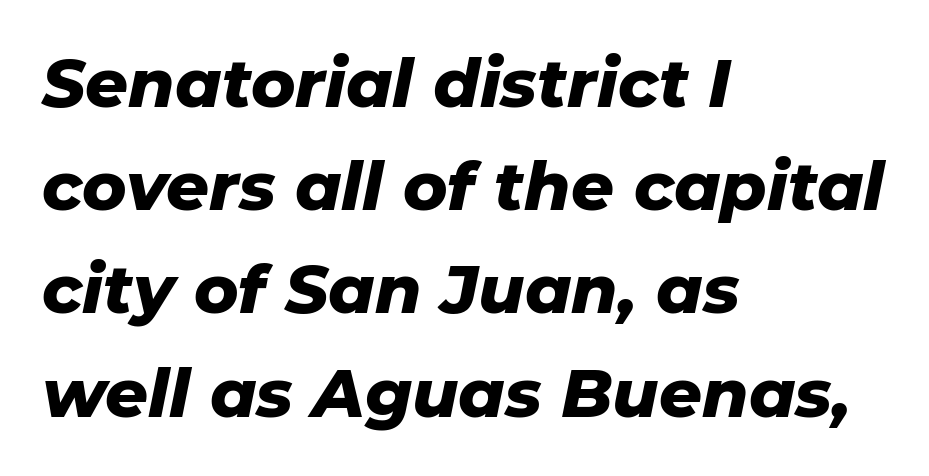
The image shows 67 px heavy type, italic (leaning right); set left-aligned, normal line spacing (1.54x), normal letter spacing, not underlined; low stroke contrast and a medium x-height.
